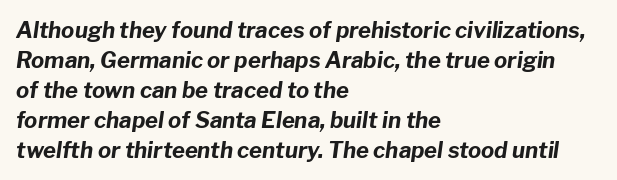
{"italic": "yes", "lean": "right", "slant_degrees": 8, "bold": "yes", "underline": "no", "align": "left", "line_spacing": "normal", "line_spacing_ratio": 1.36, "letter_spacing": "normal", "letter_spacing_em": 0.0, "glyph_px": 22}
